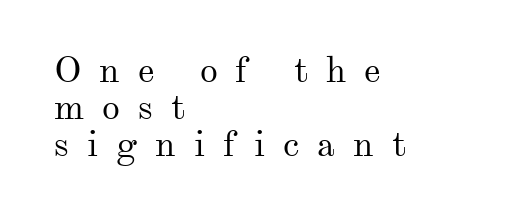
The font is comparable to plain body text, perhaps lighter. What's the leading like? Squeezed, with rows nearly overlapping. Looks like regular typesetting: each glyph gets only the width it needs. Substantial extra tracking has been applied to these lines.
